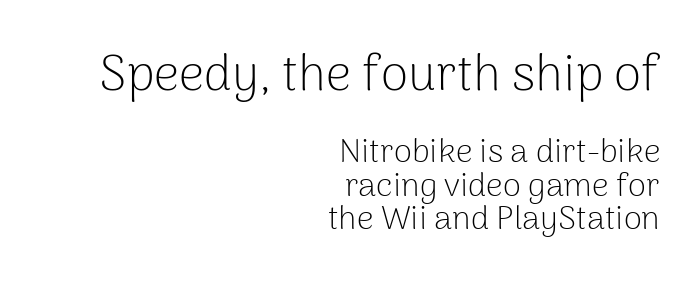
The image shows 50 px light sans-serif type, upright; set right-aligned, tight line spacing (1.01x), normal letter spacing, not underlined; the first (top) block is 1.52x larger; low stroke contrast and a medium x-height.
